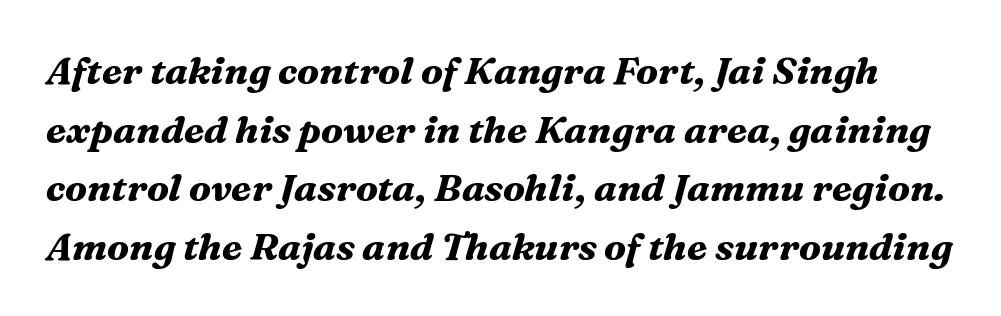
Q: Is the text bold? A: Yes.
Q: Is the text italic (slanted)? A: Yes, it leans right by about 16 degrees.
Q: Is the typeface a serif or a sans-serif typeface? A: Serif.
Q: Is the text underlined? A: No.
Q: Is the spacing between letters normal or unusually wide? A: Normal.
Q: Is the spacing between lines tight, normal or loose? A: Normal.
Q: Width (condensed, normal, or wide)? A: Normal.
Q: Stroke contrast? A: Medium.
Q: x-height? A: Medium.
Q: Monospaced? A: No.
